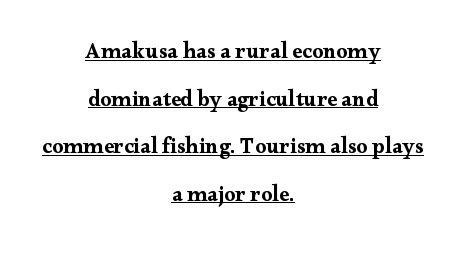
The image shows 22 px text type, upright; set centered, loose line spacing (2.16x), normal letter spacing, underlined.
